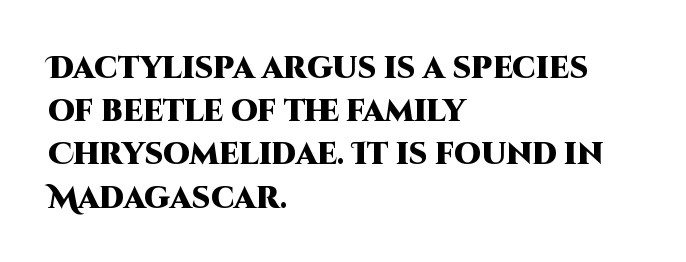
{"serif": "no", "italic": "no", "bold": "yes", "weight": "heavy", "width": "normal", "stroke_contrast": "high", "x_height": "large", "monospaced": "no", "underline": "no", "align": "left", "line_spacing": "normal", "line_spacing_ratio": 1.44, "letter_spacing": "normal", "letter_spacing_em": 0.0, "glyph_px": 30}
